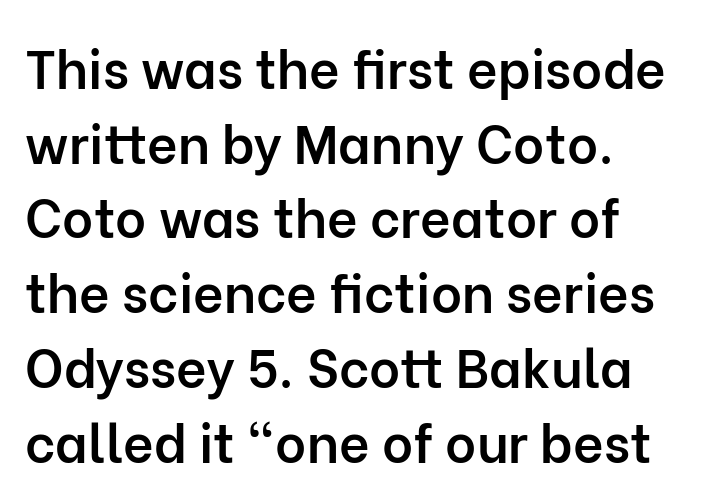
The image shows 53 px semibold sans-serif type, upright; set normal line spacing (1.41x), normal letter spacing, not underlined; low stroke contrast and a medium x-height.
